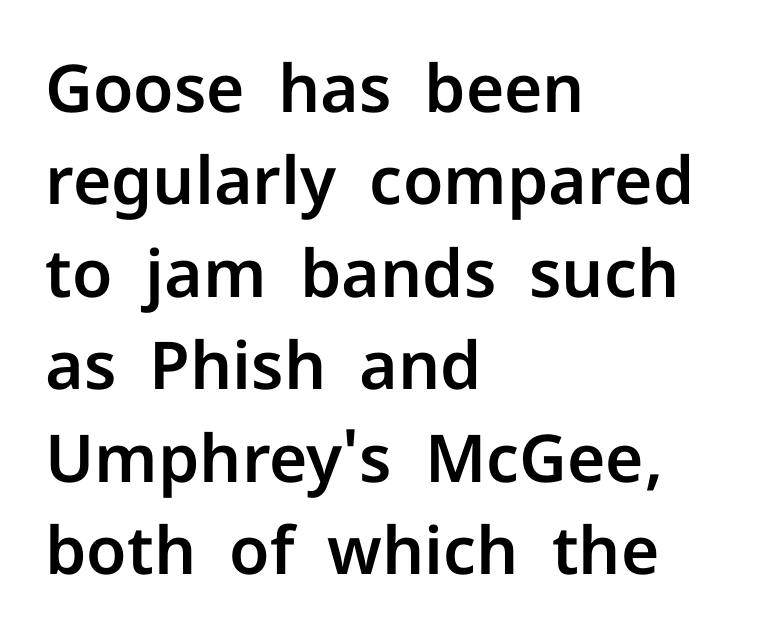
{"serif": "no", "italic": "no", "width": "normal", "stroke_contrast": "low", "x_height": "medium", "monospaced": "no", "underline": "no", "align": "left", "line_spacing": "normal", "line_spacing_ratio": 1.4, "letter_spacing": "normal", "letter_spacing_em": 0.0, "glyph_px": 66}
